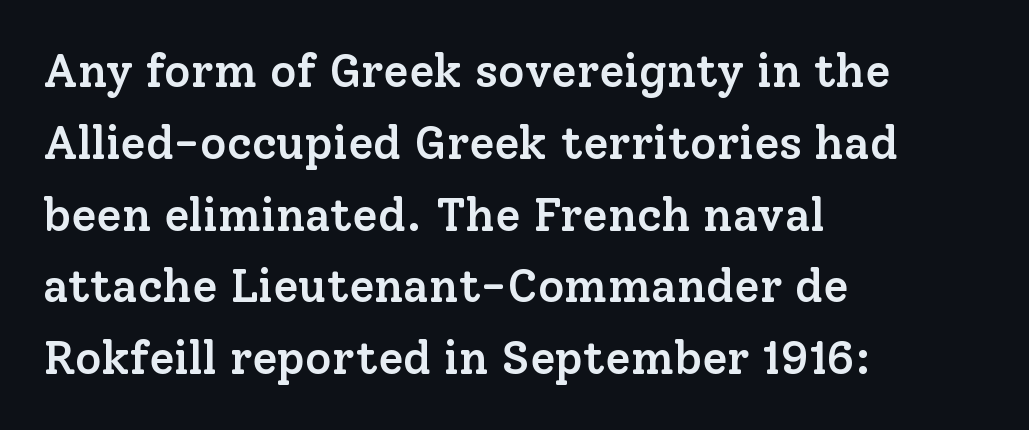
A typesetter would call this proportional, since set widths differ per character. Notice how the passage keeps a crisp vertical edge on the left only. Stroke terminals: seriffed. Tracking here is standard; glyphs follow each other at the usual distance. Words float on clear page, feet unadorned. Caption: semibold face, moderately heavy strokes.
